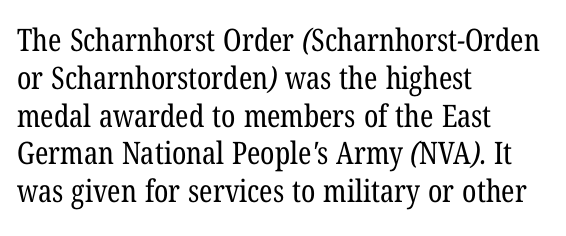
{"serif": "yes", "bold": "no", "weight": "regular", "width": "condensed", "stroke_contrast": "low", "x_height": "medium", "monospaced": "no", "underline": "no", "align": "left", "line_spacing_ratio": 1.22, "letter_spacing": "normal", "letter_spacing_em": 0.0, "glyph_px": 31}
